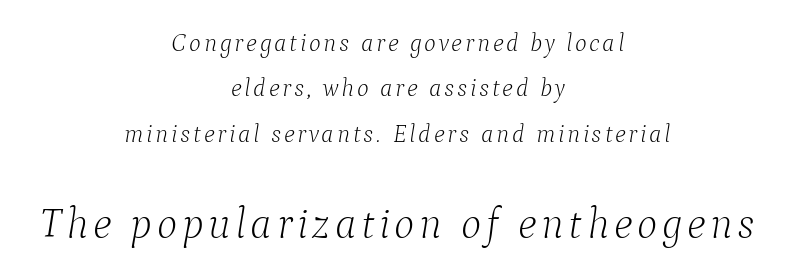
Q: Is the text bold? A: No.
Q: Is the text italic (slanted)? A: Yes, it leans right by about 9 degrees.
Q: Is the typeface a serif or a sans-serif typeface? A: Serif.
Q: Is the text underlined? A: No.
Q: How is the paragraph aligned? A: Centered.
Q: Which block of text is set in a larger size, the first (top) or the second (bottom)? A: The second (bottom) one.
Q: Width (condensed, normal, or wide)? A: Normal.
Q: Stroke contrast? A: Low.
Q: x-height? A: Medium.
Q: Monospaced? A: No.
